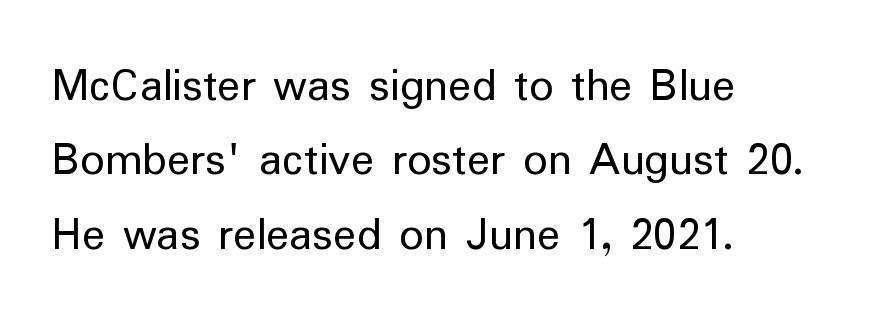
What kind of face is this? One without serifs — a sans. How would I describe the line gaps? Plain and ordinary. Tracking here is standard; glyphs follow each other at the usual distance. No extra ink here — the face is not bold. Nope, not italic — everything's standing straight. These lines are rendered in a variable-pitch font.
